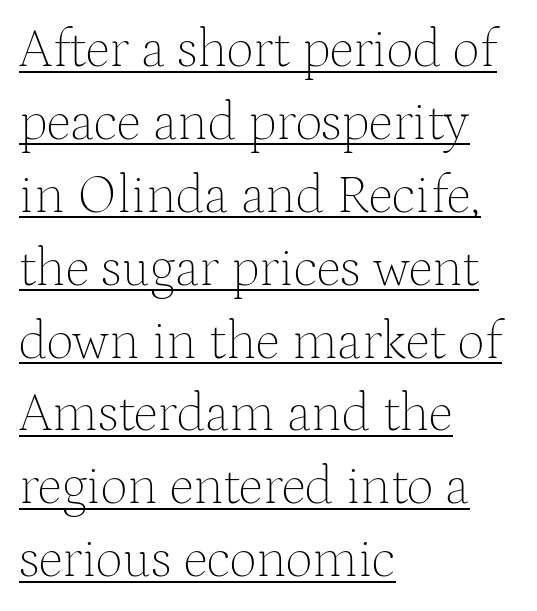
The image shows 54 px thin serif type, upright; set left-aligned, normal line spacing (1.35x), normal letter spacing, underlined; medium stroke contrast and a medium x-height.
